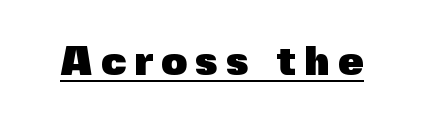
Stroke terminals: plain, sans-serif. The specimen reads as upright at a glance. The passage shown is emphatically bold. These lines are rendered in a variable-pitch font. Compared with undecorated copy, this sample adds a rule below the words.
